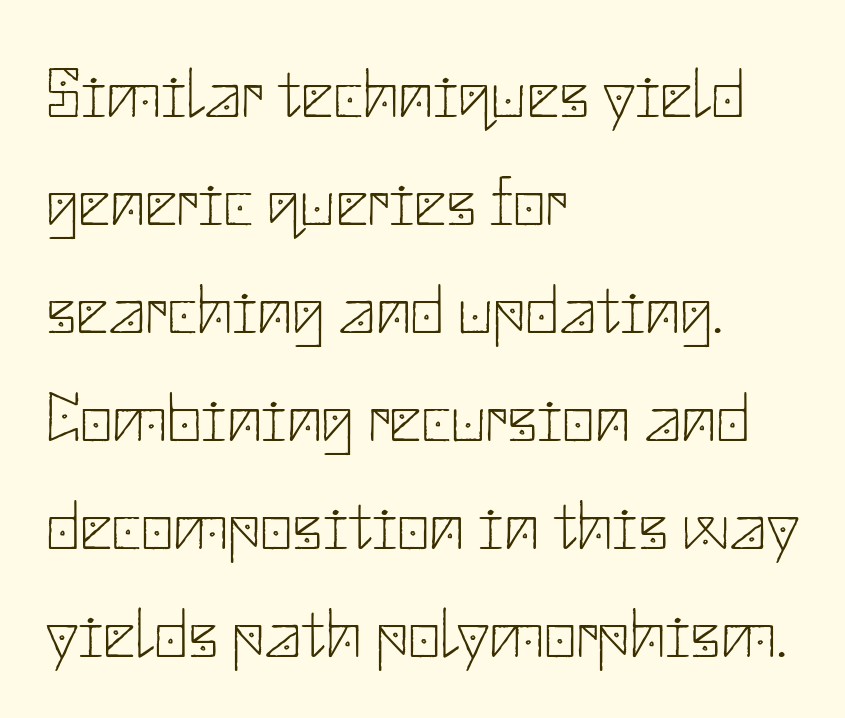
Q: Is the text bold? A: No.
Q: Is the text italic (slanted)? A: No, it is upright.
Q: Is the typeface a serif or a sans-serif typeface? A: Sans-serif.
Q: Is the text underlined? A: No.
Q: How is the paragraph aligned? A: Left-aligned.
Q: Is the spacing between letters normal or unusually wide? A: Normal.
Q: Is the spacing between lines tight, normal or loose? A: Normal.
Q: Width (condensed, normal, or wide)? A: Normal.
Q: Stroke contrast? A: Low.
Q: x-height? A: Small.
